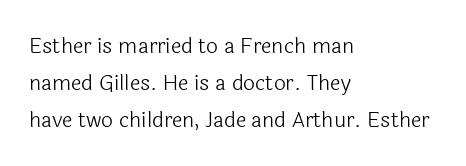
The image shows 21 px text type, upright; set left-aligned, line spacing 1.76x, normal letter spacing, not underlined.
